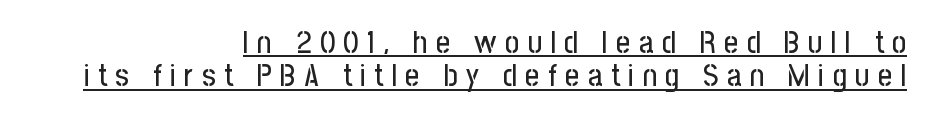
Q: Is the text italic (slanted)? A: No, it is upright.
Q: Is the typeface a serif or a sans-serif typeface? A: Sans-serif.
Q: Is the text underlined? A: Yes.
Q: How is the paragraph aligned? A: Right-aligned.
Q: Is the spacing between letters normal or unusually wide? A: Unusually wide.
Q: Is the spacing between lines tight, normal or loose? A: Tight.
Q: Width (condensed, normal, or wide)? A: Condensed.
Q: Stroke contrast? A: Low.
Q: x-height? A: Medium.
Q: Monospaced? A: No.
